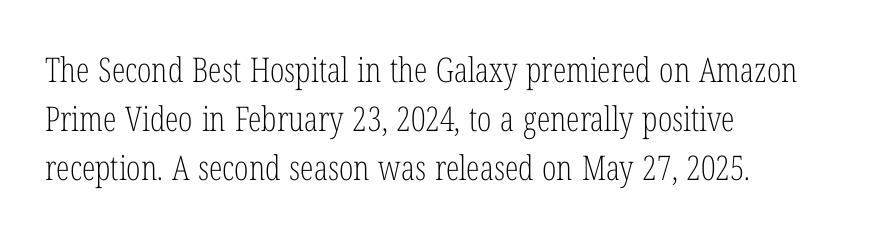
The image shows 34 px light, condensed serif type, upright; set left-aligned, normal line spacing (1.44x), normal letter spacing, not underlined; low stroke contrast and a medium x-height.
